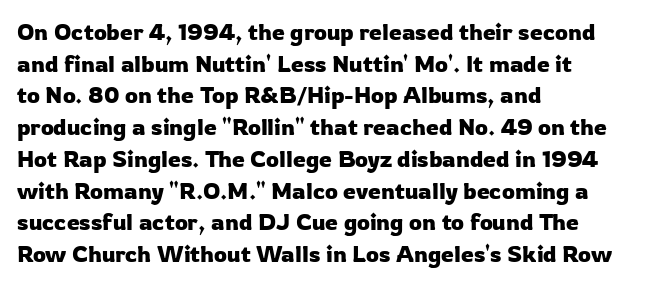
Q: Is the text italic (slanted)? A: No, it is upright.
Q: Is the text underlined? A: No.
Q: How is the paragraph aligned? A: Left-aligned.
Q: Is the spacing between letters normal or unusually wide? A: Normal.
Q: Is the spacing between lines tight, normal or loose? A: Normal.
